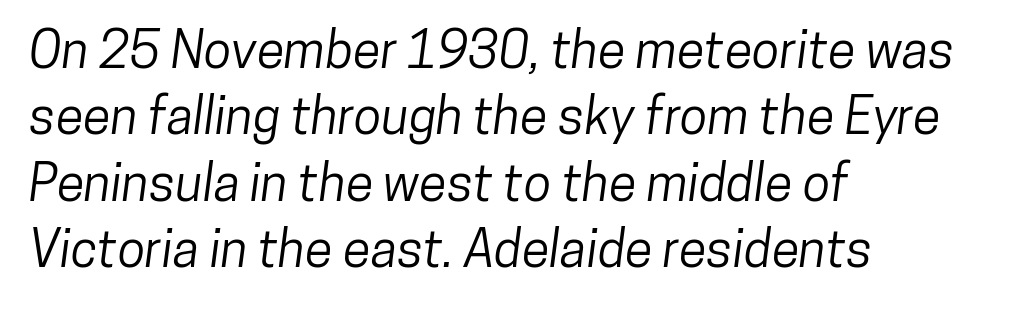
{"serif": "no", "width": "condensed", "stroke_contrast": "low", "x_height": "medium", "monospaced": "no", "underline": "no", "align": "left", "line_spacing": "normal", "line_spacing_ratio": 1.3, "letter_spacing": "normal", "letter_spacing_em": 0.0, "glyph_px": 51}
